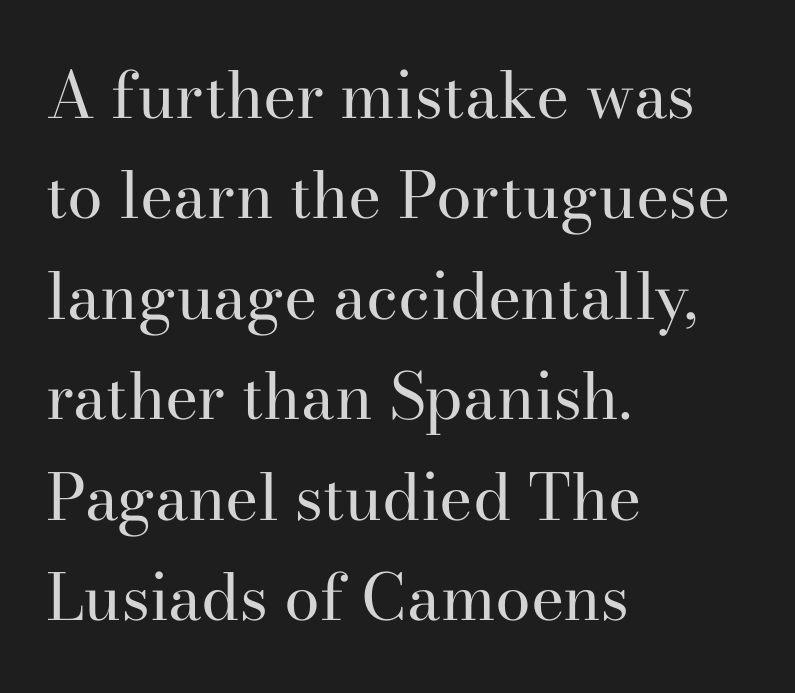
{"serif": "yes", "italic": "no", "bold": "no", "weight": "regular", "width": "normal", "stroke_contrast": "high", "x_height": "small", "monospaced": "no", "underline": "no", "align": "left", "line_spacing": "normal", "line_spacing_ratio": 1.57, "letter_spacing": "normal", "letter_spacing_em": 0.0, "glyph_px": 64}
